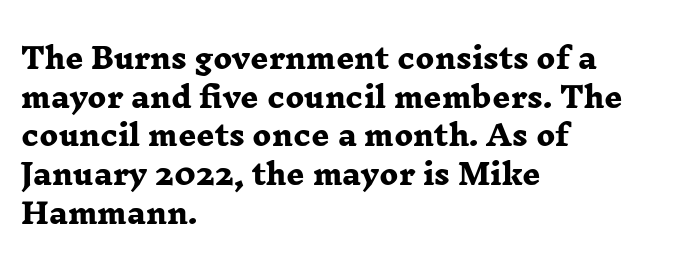
Q: Is the text bold? A: Yes.
Q: Is the typeface a serif or a sans-serif typeface? A: Serif.
Q: Is the text underlined? A: No.
Q: How is the paragraph aligned? A: Left-aligned.
Q: Is the spacing between letters normal or unusually wide? A: Normal.
Q: Is the spacing between lines tight, normal or loose? A: Normal.
Q: Width (condensed, normal, or wide)? A: Wide.
Q: Stroke contrast? A: Low.
Q: x-height? A: Medium.
Q: Monospaced? A: No.
